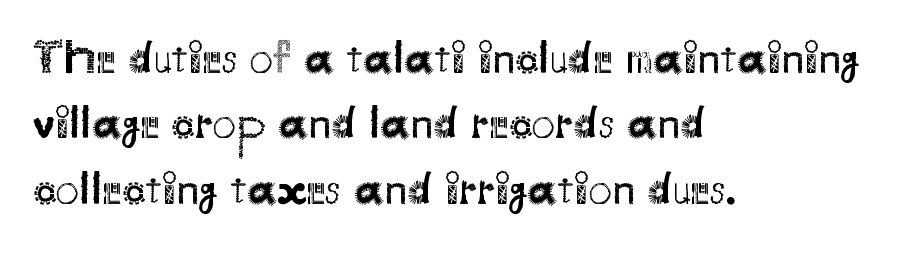
Q: Is the text bold? A: No.
Q: Is the text italic (slanted)? A: No, it is upright.
Q: Is the typeface a serif or a sans-serif typeface? A: Sans-serif.
Q: Is the text underlined? A: No.
Q: How is the paragraph aligned? A: Left-aligned.
Q: Is the spacing between letters normal or unusually wide? A: Normal.
Q: Is the spacing between lines tight, normal or loose? A: Normal.
Q: Width (condensed, normal, or wide)? A: Normal.
Q: Stroke contrast? A: Medium.
Q: x-height? A: Small.
Q: Monospaced? A: No.
